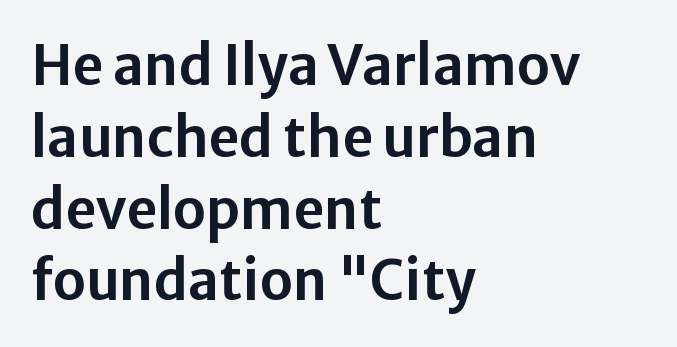
The image shows 54 px sans-serif type, upright; set left-aligned, normal line spacing (1.33x), normal letter spacing, not underlined; low stroke contrast and a medium x-height.
